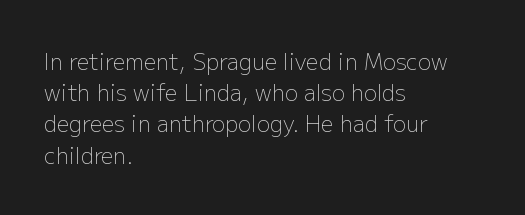
Every row of glyphs begins at an identical x-position on the left. The typesetting does not lean heavy: it is not bold. One glance says typical: line gaps are just what's usual. Underlining? Definitely not there.
